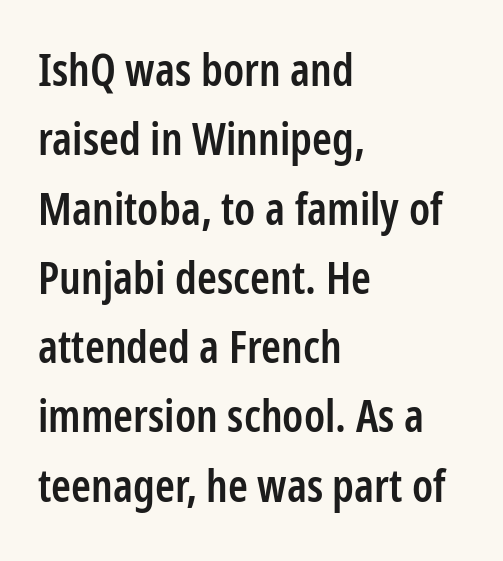
Visually the block forms a straight wall on the left and a jagged coastline on the right. Any mark beneath the type? The region is blank. The letters stand upright; this is a roman face. In terms of leading, this rendering sits right in the middle. The tracking reads as untouched default to a designer's eye.
